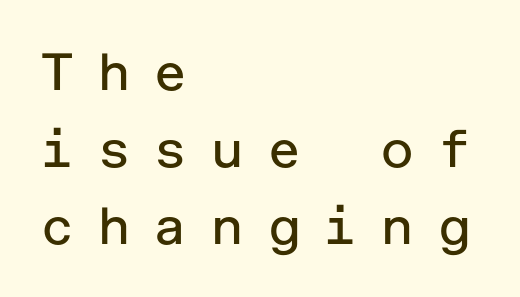
The image shows 52 px regular-weight sans-serif type, upright; set left-aligned, normal line spacing (1.48x), unusually wide letter spacing (+0.43 em), not underlined; low stroke contrast and a medium x-height.
